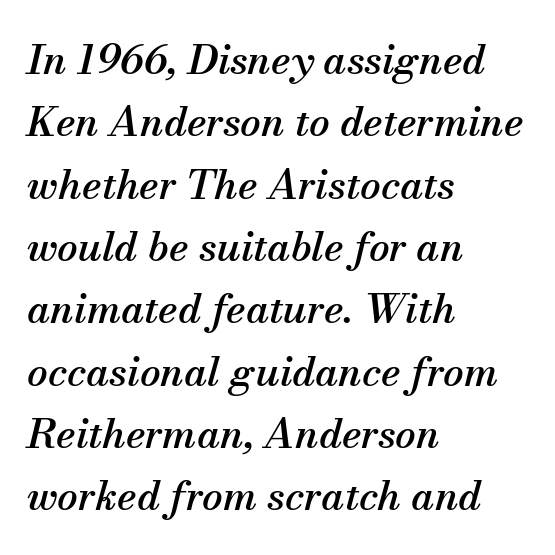
{"serif": "yes", "italic": "yes", "lean": "right", "slant_degrees": 13, "width": "normal", "stroke_contrast": "medium", "x_height": "small", "monospaced": "no", "underline": "no", "align": "left", "line_spacing": "normal", "line_spacing_ratio": 1.52, "letter_spacing": "normal", "letter_spacing_em": 0.0, "glyph_px": 41}
